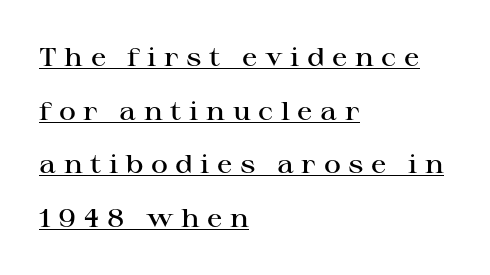
The image shows 26 px text type, upright; set left-aligned, loose line spacing (2.06x), unusually wide letter spacing (+0.29 em), underlined.
